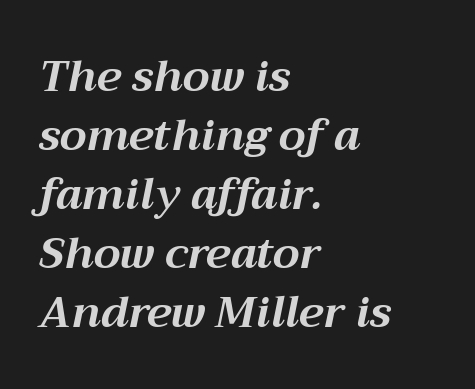
Q: Is the text bold? A: Yes.
Q: Is the text italic (slanted)? A: Yes, it leans right by about 12 degrees.
Q: Is the text underlined? A: No.
Q: How is the paragraph aligned? A: Left-aligned.
Q: Is the spacing between letters normal or unusually wide? A: Normal.
Q: Is the spacing between lines tight, normal or loose? A: Normal.
Q: Width (condensed, normal, or wide)? A: Normal.
Q: Stroke contrast? A: Medium.
Q: x-height? A: Medium.
Q: Monospaced? A: No.
